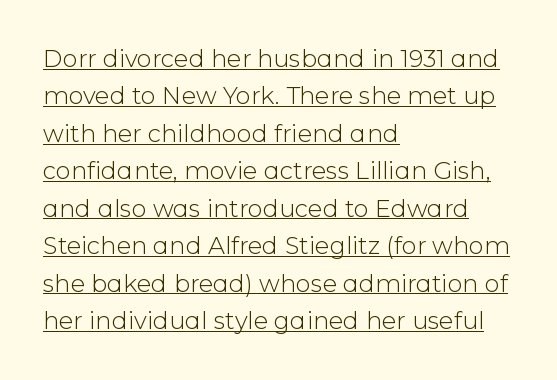
These lines keep a tight, regular rhythm from letter to letter. Teacher's note: observe the even left margin — that is flush-left alignment. The letterforms sit at book weight or below. Normally led — the rows are evenly, conventionally spaced. When letters stand straight like this, we call the style roman or upright.
